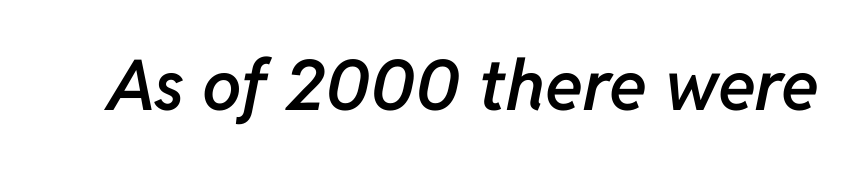
{"italic": "yes", "lean": "right", "slant_degrees": 11, "bold": "semi", "weight": "semibold", "width": "normal", "stroke_contrast": "low", "x_height": "medium", "monospaced": "no", "underline": "no", "letter_spacing": "normal", "letter_spacing_em": 0.0, "glyph_px": 70}
